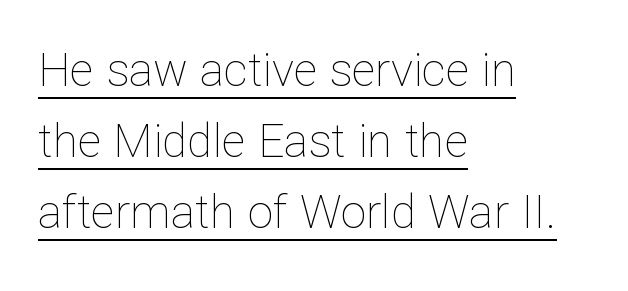
The image shows 46 px thin type, upright; set left-aligned, normal line spacing (1.54x), normal letter spacing, underlined; low stroke contrast and a medium x-height.
